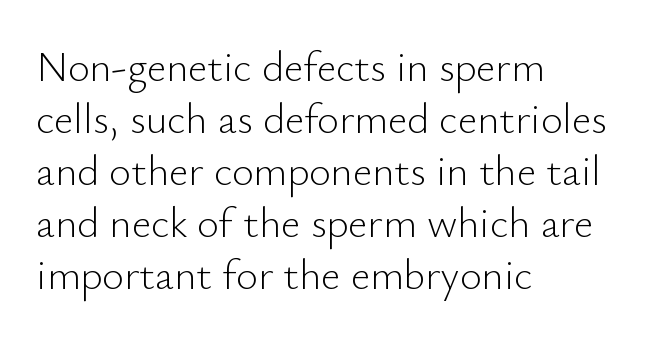
Where is the straight margin? On the left. Just letters on the line, the space beneath them empty. The letters look calm and open, with moderate or lighter stems. Serifs: no, the terminals of the letterforms are clean. The horizontal fit of the characters is conventional and even.
